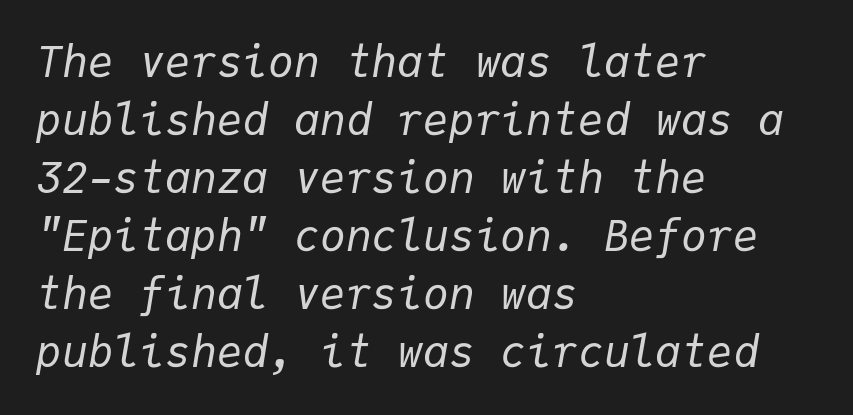
Q: Is the text bold? A: No.
Q: Is the text italic (slanted)? A: Yes, it leans right by about 9 degrees.
Q: Is the text underlined? A: No.
Q: How is the paragraph aligned? A: Left-aligned.
Q: Is the spacing between letters normal or unusually wide? A: Normal.
Q: Is the spacing between lines tight, normal or loose? A: Normal.
Q: Width (condensed, normal, or wide)? A: Normal.
Q: Stroke contrast? A: Low.
Q: x-height? A: Medium.
Q: Monospaced? A: Yes.
